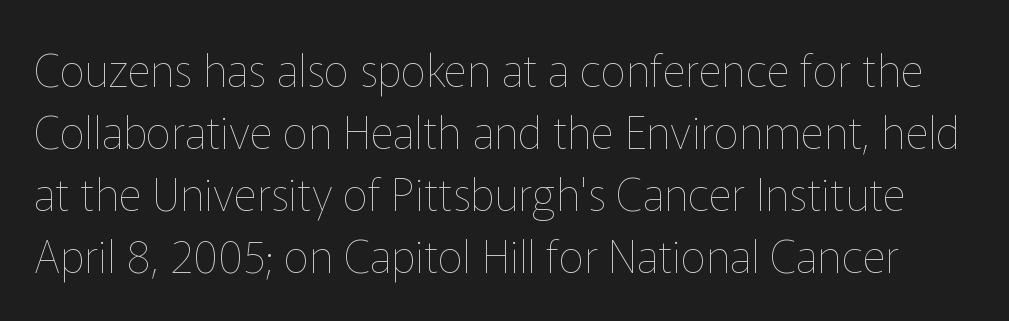
Q: Is the text bold? A: No.
Q: Is the text italic (slanted)? A: No, it is upright.
Q: Is the text underlined? A: No.
Q: Is the spacing between letters normal or unusually wide? A: Normal.
Q: Is the spacing between lines tight, normal or loose? A: Normal.
Q: Width (condensed, normal, or wide)? A: Normal.
Q: Stroke contrast? A: Low.
Q: x-height? A: Medium.
Q: Monospaced? A: No.
